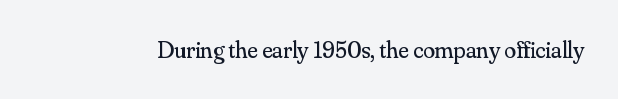
Q: Is the text bold? A: No.
Q: Is the text italic (slanted)? A: No, it is upright.
Q: Is the text underlined? A: No.
Q: Is the spacing between letters normal or unusually wide? A: Normal.
